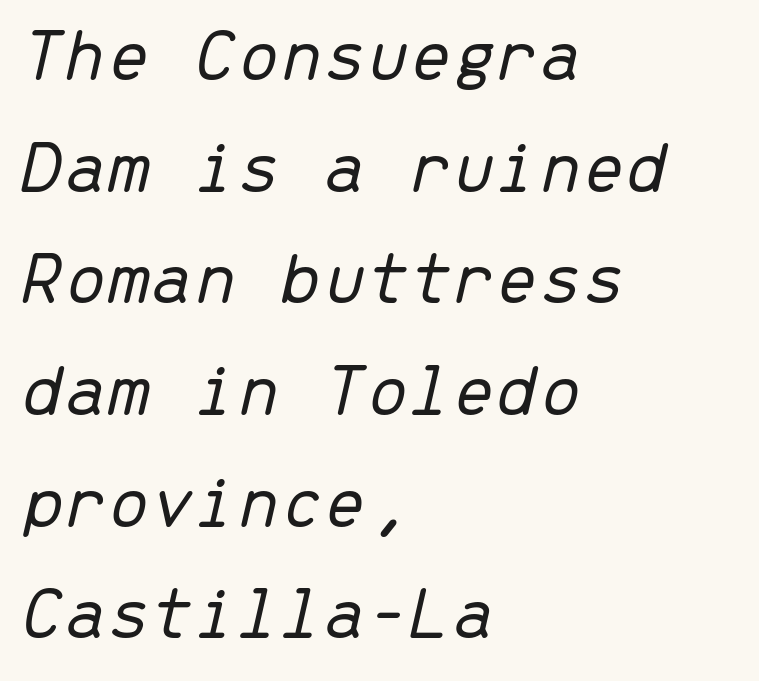
Q: Is the text bold? A: No.
Q: Is the text italic (slanted)? A: Yes, it leans right by about 13 degrees.
Q: Is the text underlined? A: No.
Q: How is the paragraph aligned? A: Left-aligned.
Q: Is the spacing between letters normal or unusually wide? A: Normal.
Q: Is the spacing between lines tight, normal or loose? A: Normal.
Q: Width (condensed, normal, or wide)? A: Normal.
Q: Stroke contrast? A: Low.
Q: x-height? A: Medium.
Q: Monospaced? A: Yes.
